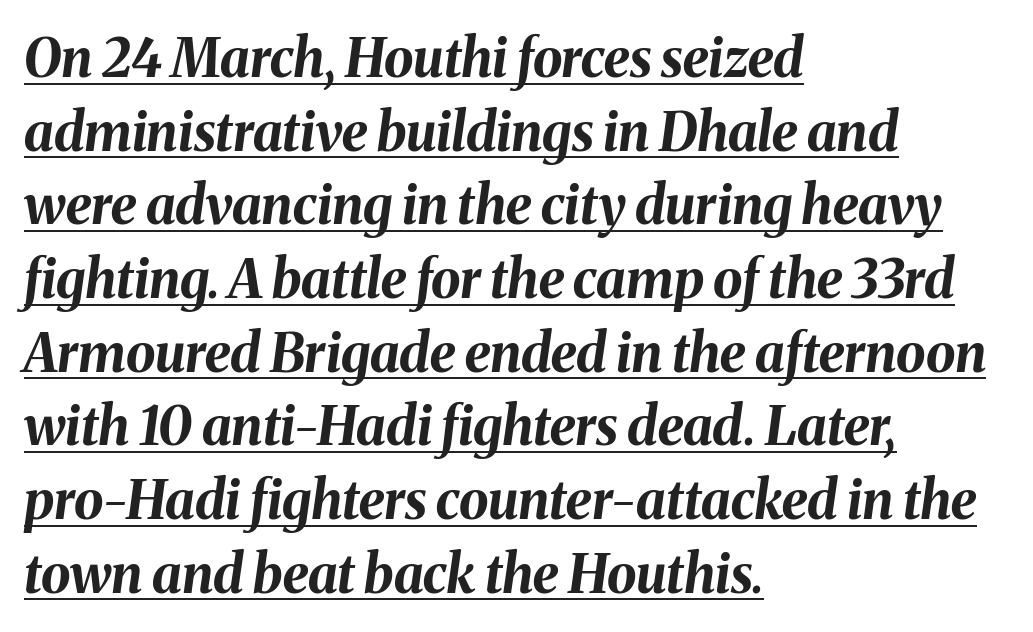
The image shows 53 px bold type, italic (leaning right); set left-aligned, normal line spacing (1.39x), normal letter spacing, underlined; medium stroke contrast and a medium x-height.
